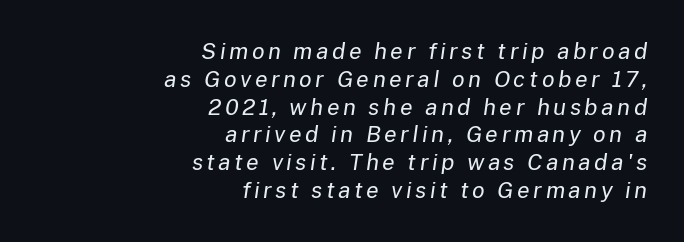
Q: Is the text bold? A: No.
Q: Is the text italic (slanted)? A: Yes, it leans right by about 8 degrees.
Q: Is the text underlined? A: No.
Q: How is the paragraph aligned? A: Right-aligned.
